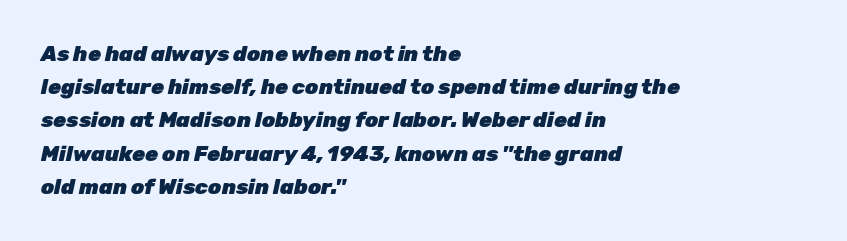
What's the leading like? Ordinary, nothing unusual. Is the block centered? No — it sits flush against the left margin. Inter-character spacing is left at the font's built-in metrics. How heavy is the stroke? Heavy — this is a bold. Lines of text with bare space underneath.
